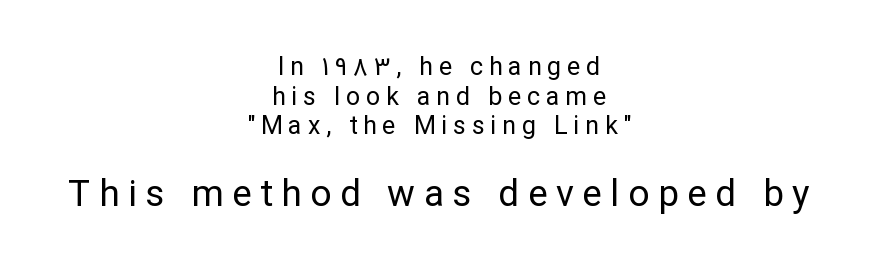
The image shows 37 px regular-weight sans-serif type, upright; set centered, line spacing 1.19x, unusually wide letter spacing (+0.23 em), not underlined; the second (bottom) block is 1.48x larger; low stroke contrast and a medium x-height.
